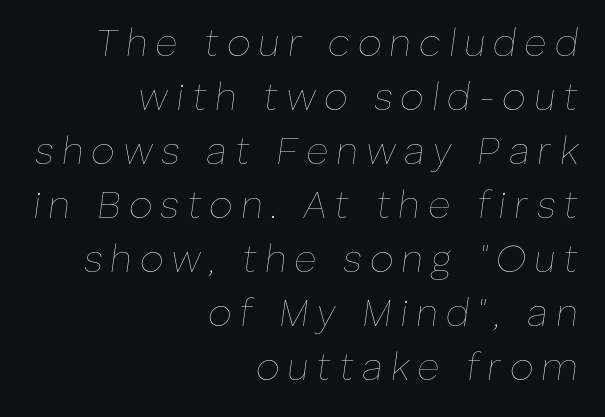
Q: Is the text bold? A: No.
Q: Is the text italic (slanted)? A: Yes, it leans right by about 8 degrees.
Q: Is the text underlined? A: No.
Q: How is the paragraph aligned? A: Right-aligned.
Q: Is the spacing between letters normal or unusually wide? A: Unusually wide.
Q: Is the spacing between lines tight, normal or loose? A: Normal.
Q: Width (condensed, normal, or wide)? A: Normal.
Q: Stroke contrast? A: Low.
Q: x-height? A: Medium.
Q: Monospaced? A: No.
